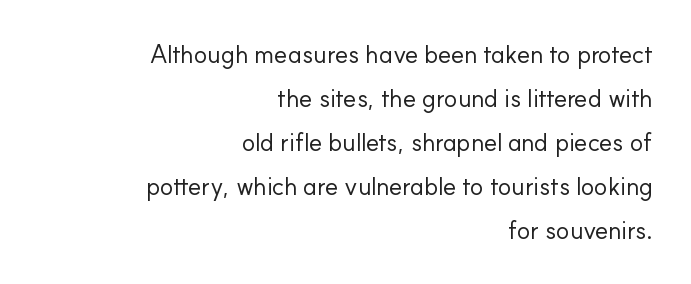
The image shows 25 px text type, upright; set right-aligned, line spacing 1.76x, normal letter spacing, not underlined.
